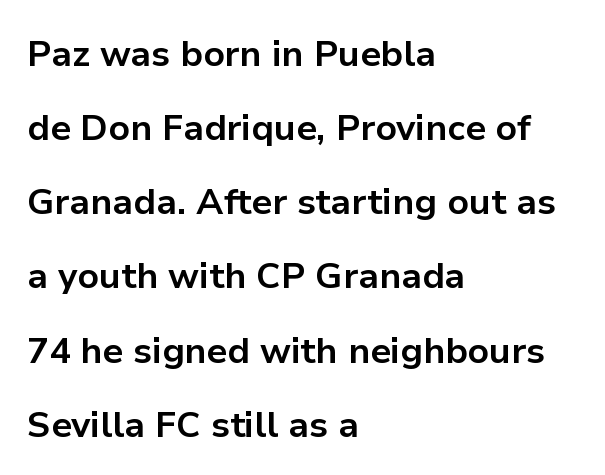
The image shows 36 px bold sans-serif type, upright; set left-aligned, loose line spacing (2.06x), normal letter spacing, not underlined; low stroke contrast and a medium x-height.
